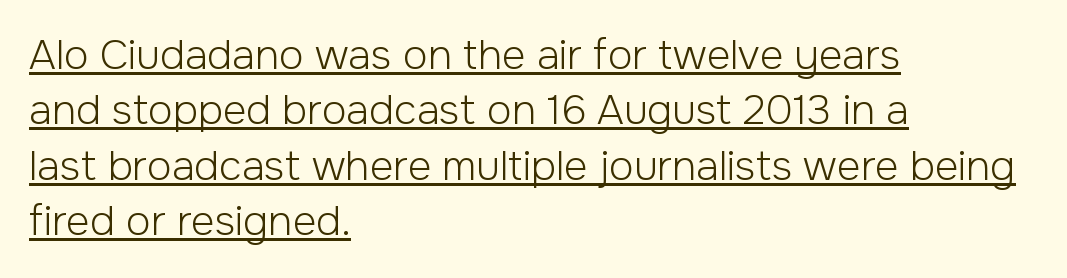
Q: Is the text bold? A: No.
Q: Is the text italic (slanted)? A: No, it is upright.
Q: Is the typeface a serif or a sans-serif typeface? A: Sans-serif.
Q: Is the text underlined? A: Yes.
Q: How is the paragraph aligned? A: Left-aligned.
Q: Is the spacing between letters normal or unusually wide? A: Normal.
Q: Is the spacing between lines tight, normal or loose? A: Normal.
Q: Width (condensed, normal, or wide)? A: Normal.
Q: Stroke contrast? A: Low.
Q: x-height? A: Medium.
Q: Monospaced? A: No.
